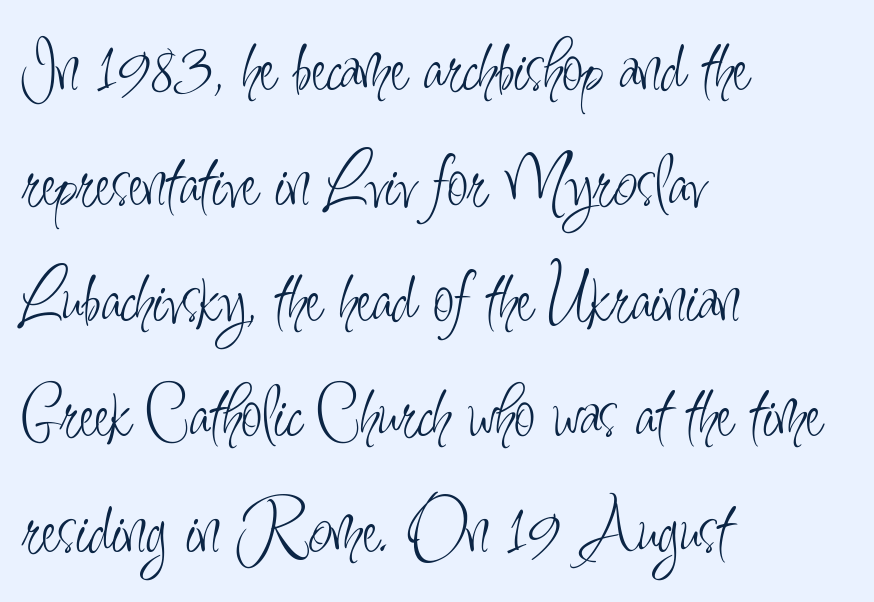
{"serif": "no", "bold": "no", "weight": "light", "width": "condensed", "stroke_contrast": "low", "x_height": "small", "monospaced": "no", "underline": "no", "align": "left", "line_spacing": "normal", "line_spacing_ratio": 1.5, "letter_spacing": "normal", "letter_spacing_em": 0.0, "glyph_px": 77}
